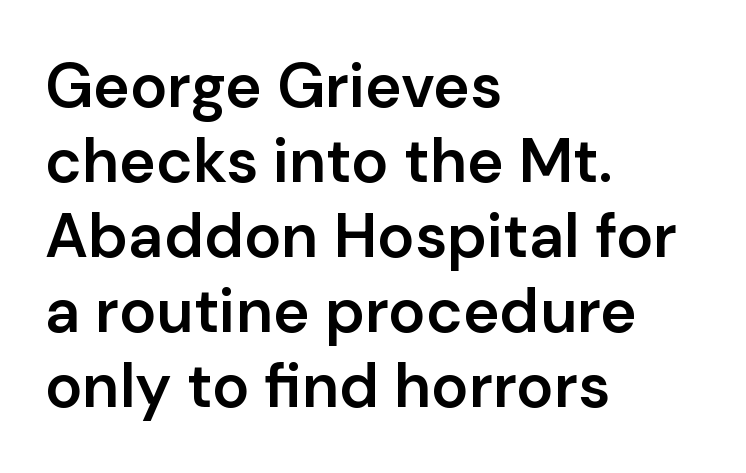
{"serif": "no", "italic": "no", "bold": "semi", "weight": "semibold", "width": "normal", "stroke_contrast": "low", "x_height": "medium", "monospaced": "no", "underline": "no", "align": "left", "line_spacing_ratio": 1.21, "letter_spacing": "normal", "letter_spacing_em": 0.0, "glyph_px": 62}
